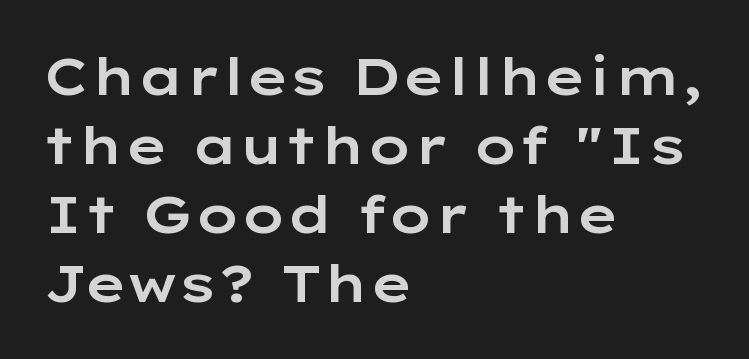
{"serif": "no", "italic": "no", "width": "wide", "stroke_contrast": "low", "x_height": "medium", "monospaced": "no", "underline": "no", "align": "left", "line_spacing": "normal", "line_spacing_ratio": 1.33, "letter_spacing": "normal", "letter_spacing_em": 0.0, "glyph_px": 52}
